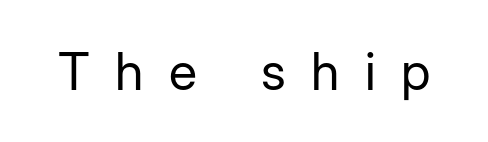
Q: Is the text bold? A: No.
Q: Is the text italic (slanted)? A: No, it is upright.
Q: Is the typeface a serif or a sans-serif typeface? A: Sans-serif.
Q: Is the text underlined? A: No.
Q: Is the spacing between letters normal or unusually wide? A: Unusually wide.
Q: Width (condensed, normal, or wide)? A: Normal.
Q: Stroke contrast? A: Low.
Q: x-height? A: Medium.
Q: Monospaced? A: No.
